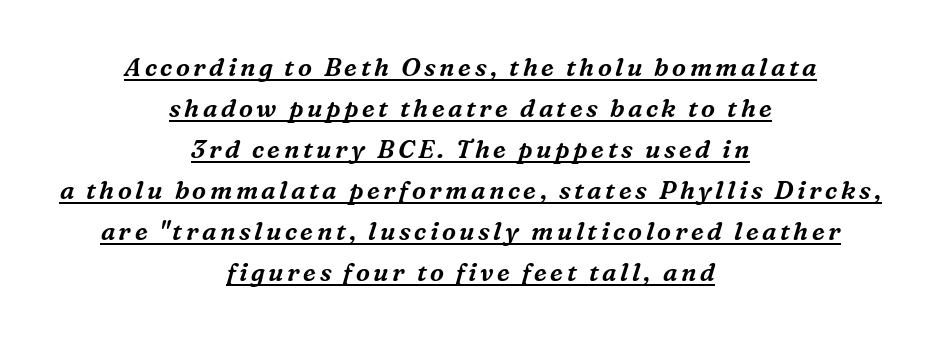
{"italic": "yes", "lean": "right", "slant_degrees": 16, "underline": "yes", "align": "center", "line_spacing": "normal", "line_spacing_ratio": 1.64, "glyph_px": 25}
